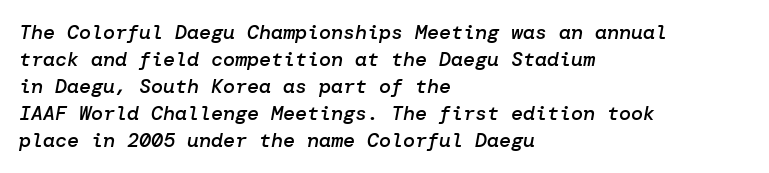
The image shows 20 px text type, italic (leaning right); set left-aligned, normal line spacing (1.35x), normal letter spacing, not underlined.
